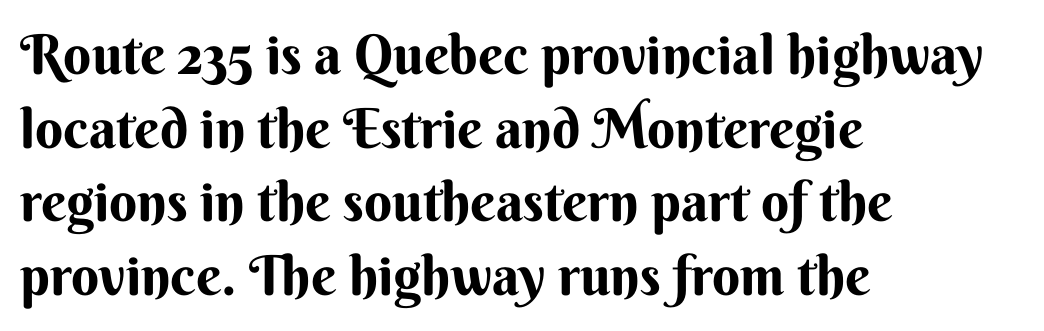
Set as a true bold cut, around the 700 mark. Check the space under the baseline: it is left empty. The lines are quadded left. Serif or sans? Sans — the stroke terminals are bare. Leading: standard.
